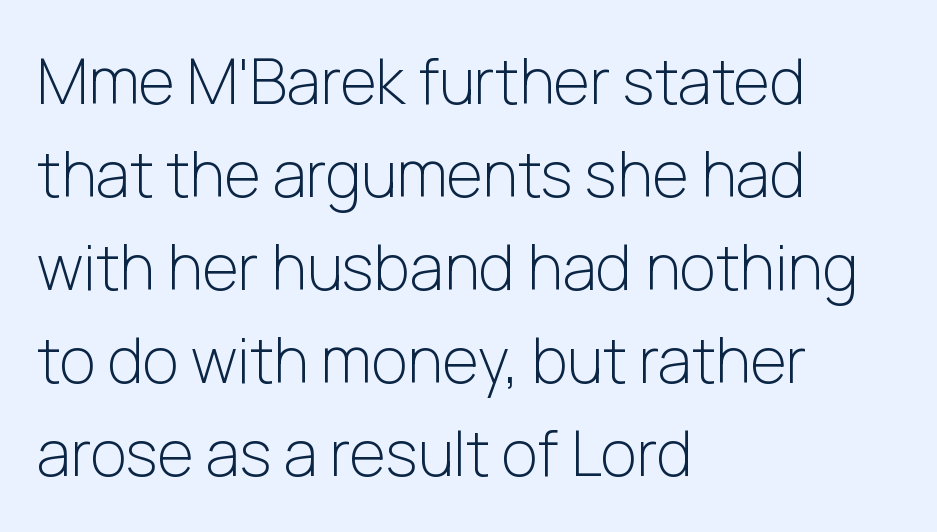
The image shows 62 px light sans-serif type, upright; set left-aligned, normal line spacing (1.5x), normal letter spacing, not underlined; low stroke contrast and a medium x-height.
